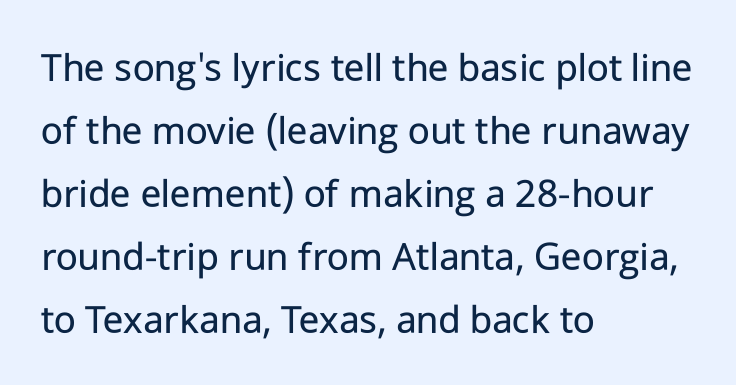
The image shows 42 px regular-weight sans-serif type, upright; set left-aligned, normal line spacing (1.5x), normal letter spacing, not underlined; low stroke contrast and a medium x-height.
